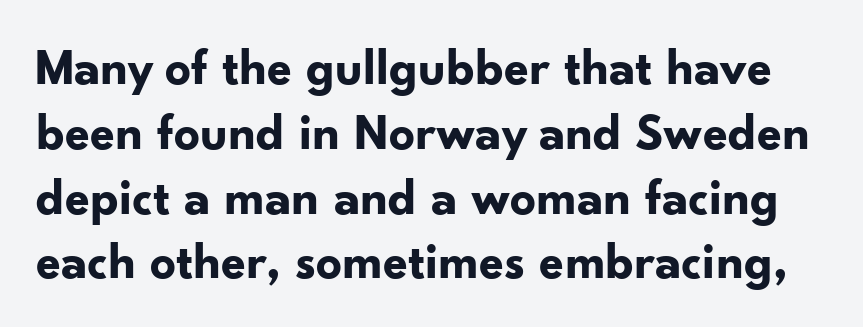
{"serif": "no", "italic": "no", "bold": "yes", "weight": "bold", "width": "normal", "stroke_contrast": "low", "x_height": "small", "monospaced": "no", "underline": "no", "line_spacing": "normal", "line_spacing_ratio": 1.27, "letter_spacing": "normal", "letter_spacing_em": 0.0, "glyph_px": 51}
